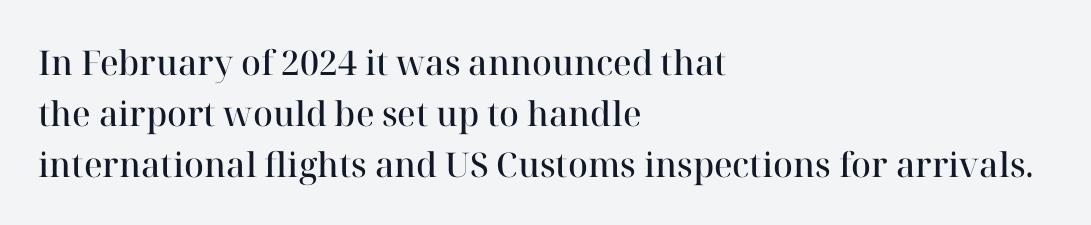
The image shows 34 px semibold serif type, upright; set left-aligned, normal line spacing (1.5x), normal letter spacing, not underlined; high stroke contrast and a medium x-height.
